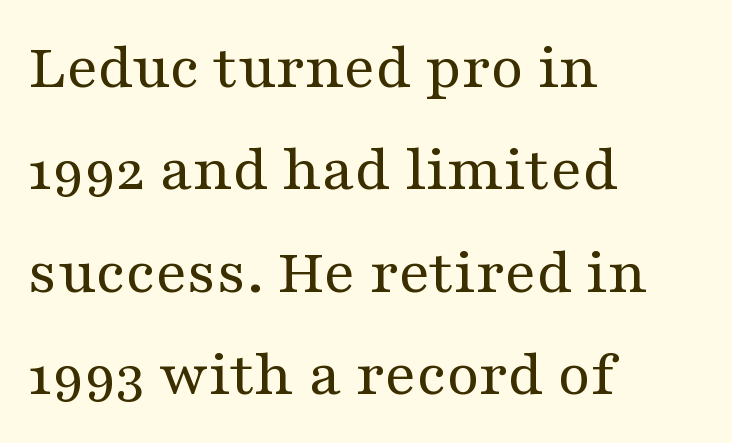
The image shows 66 px regular-weight, wide serif type, upright; set left-aligned, normal line spacing (1.55x), normal letter spacing, not underlined; medium stroke contrast and a medium x-height.
